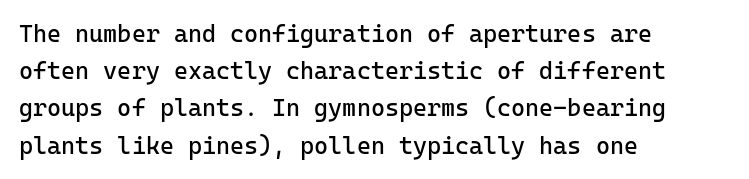
Q: Is the text bold? A: No.
Q: Is the text italic (slanted)? A: No, it is upright.
Q: Is the text underlined? A: No.
Q: How is the paragraph aligned? A: Left-aligned.
Q: Is the spacing between letters normal or unusually wide? A: Normal.
Q: Is the spacing between lines tight, normal or loose? A: Normal.
